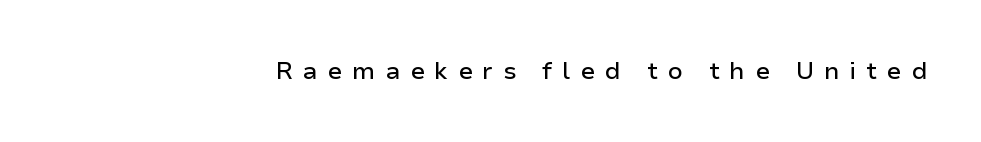
Q: Is the text italic (slanted)? A: No, it is upright.
Q: Is the text underlined? A: No.
Q: How is the paragraph aligned? A: Right-aligned.
Q: Is the spacing between letters normal or unusually wide? A: Unusually wide.
